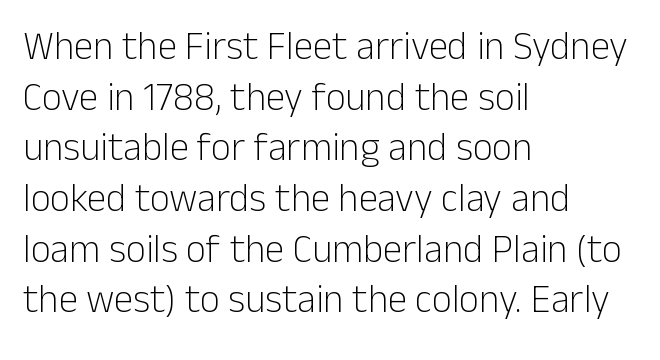
This rendering employs a face without finishing strokes, i.e., a sans-serif. Summary of weight: not heavy and not bold. Has an underline been added? It has not. Italic? Not at all — the glyphs are vertical. Alignment: flush left. You could not count columns in this text — the font is proportionally spaced.
